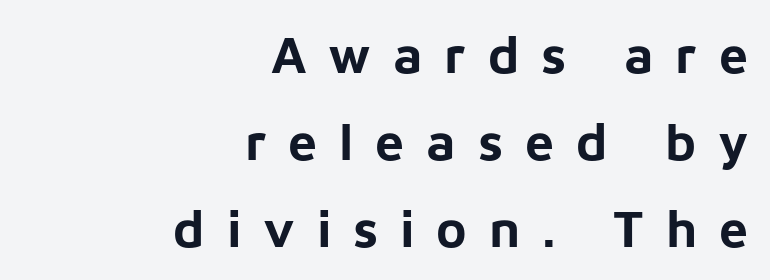
Q: Is the text bold? A: Yes.
Q: Is the text italic (slanted)? A: No, it is upright.
Q: Is the typeface a serif or a sans-serif typeface? A: Sans-serif.
Q: Is the text underlined? A: No.
Q: How is the paragraph aligned? A: Right-aligned.
Q: Is the spacing between letters normal or unusually wide? A: Unusually wide.
Q: Is the spacing between lines tight, normal or loose? A: Normal.
Q: Width (condensed, normal, or wide)? A: Normal.
Q: Stroke contrast? A: Low.
Q: x-height? A: Medium.
Q: Monospaced? A: No.
